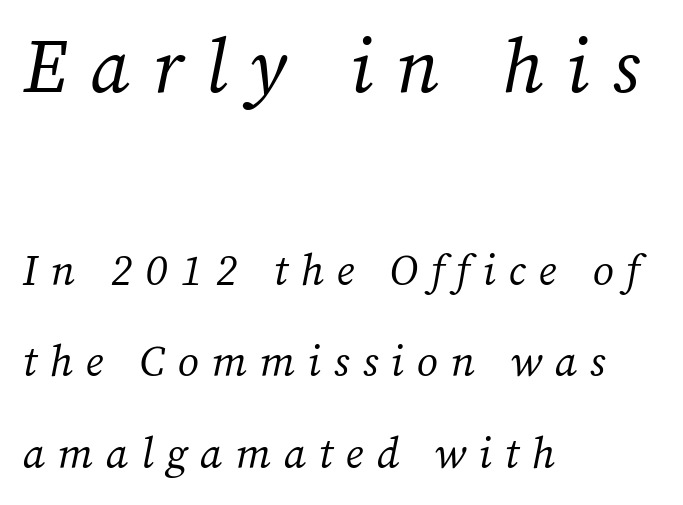
Lines of text with bare space underneath. The letters advance in unequal steps, a hallmark of proportional type. Words appear elongated and porous because spacing is wide. This is not heavy type; no bold has been used.
